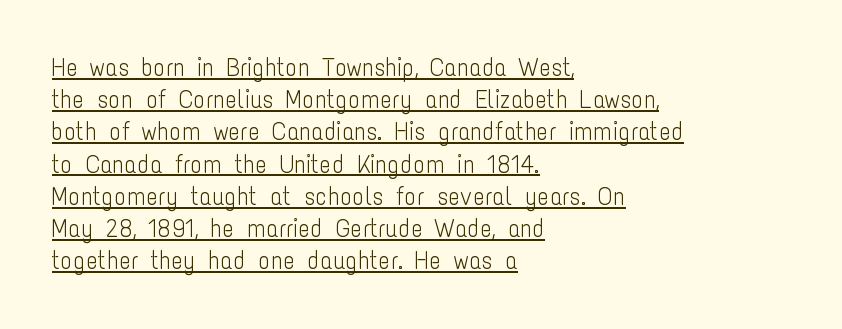
{"italic": "no", "bold": "no", "underline": "yes", "align": "left", "line_spacing": "normal", "line_spacing_ratio": 1.29, "letter_spacing": "normal", "letter_spacing_em": 0.0, "glyph_px": 25}
